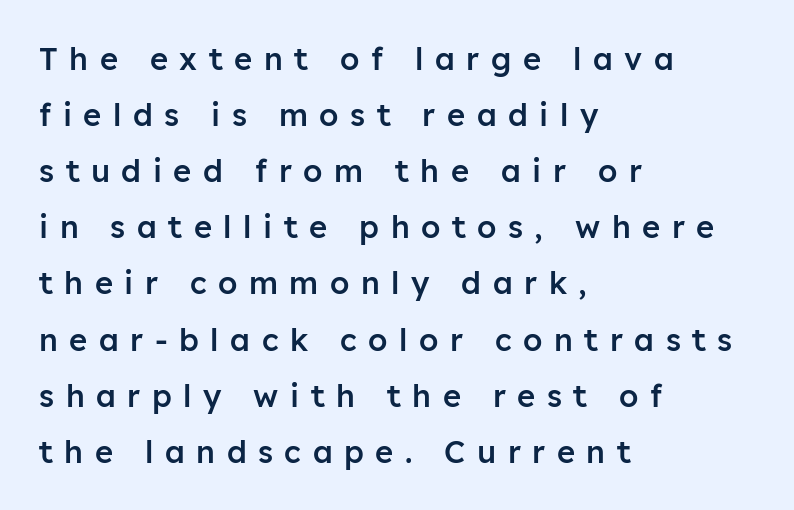
Students, this is semibold: more ink than regular, less than bold. The string is rendered with underlining switched off. Are there feet on the stems? There aren't — it's a sans. Italic: no, the glyphs are upright roman. The type is letterspaced generously, with wide tracking.
